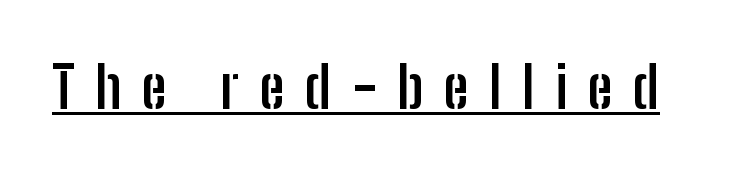
The image shows 57 px semibold, condensed sans-serif type, upright; set unusually wide letter spacing (+0.36 em), underlined; low stroke contrast and a medium x-height.
